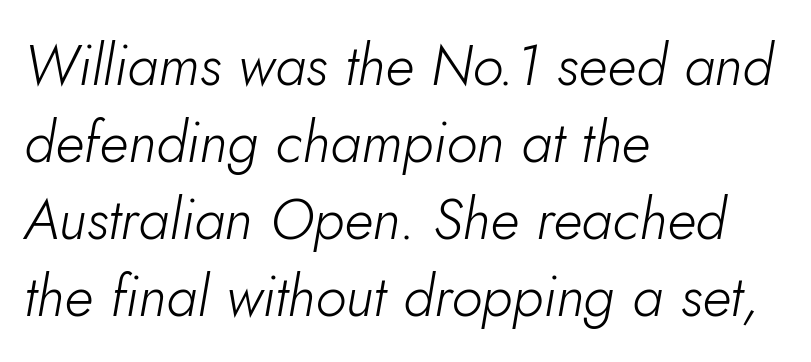
Does the lettering tilt? It does — this is italic. Notice how descenders clear the ascenders below comfortably — that's standard leading. The typeface has the unassuming heft of standard copy or less. A classic flush-left, rag-right setting is used for this passage.
